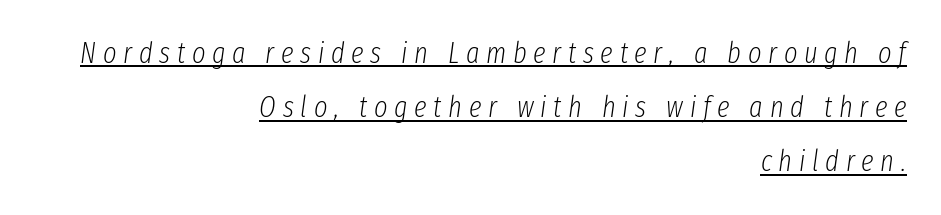
The image shows 29 px light, condensed type, italic (leaning right); set right-aligned, line spacing 1.87x, unusually wide letter spacing (+0.23 em), underlined; low stroke contrast and a medium x-height.
